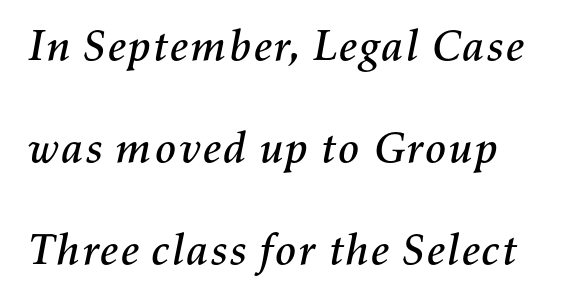
Inter-character spacing is left at the font's built-in metrics. Proportional: the letters do not fall into vertical columns. A clean baseline with only descenders dipping below it. Students, observe: this is what heavily led, spacious text looks like.
